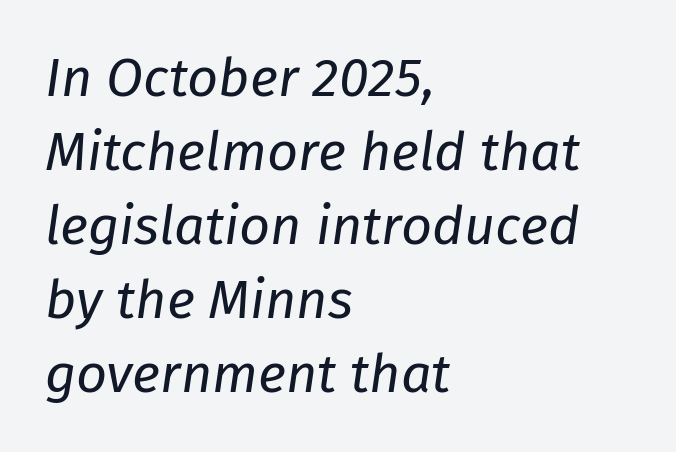
The image shows 54 px regular-weight type, italic (leaning right); set left-aligned, normal line spacing (1.37x), normal letter spacing, not underlined; low stroke contrast and a medium x-height.
